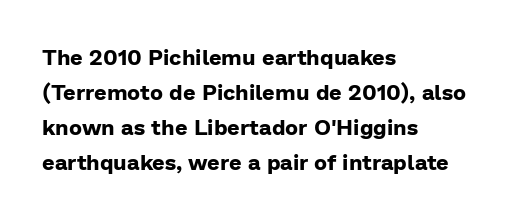
{"italic": "no", "bold": "yes", "underline": "no", "align": "left", "line_spacing": "normal", "line_spacing_ratio": 1.59, "letter_spacing": "normal", "letter_spacing_em": 0.0, "glyph_px": 22}
